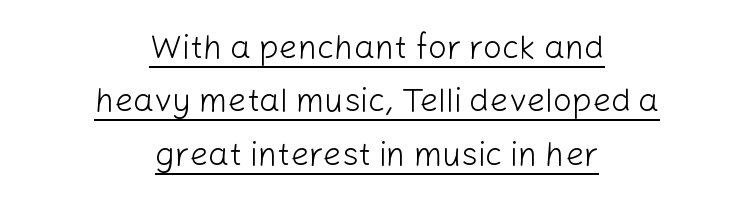
The image shows 33 px light sans-serif type, upright; set centered, normal line spacing (1.62x), normal letter spacing, underlined; low stroke contrast and a medium x-height.
